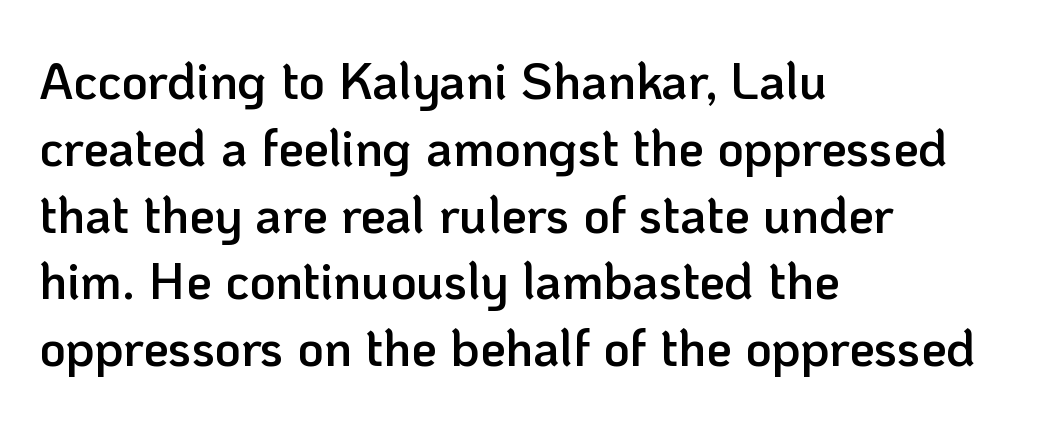
Q: Is the text bold? A: Semi-bold.
Q: Is the text italic (slanted)? A: No, it is upright.
Q: Is the typeface a serif or a sans-serif typeface? A: Sans-serif.
Q: Is the text underlined? A: No.
Q: How is the paragraph aligned? A: Left-aligned.
Q: Is the spacing between letters normal or unusually wide? A: Normal.
Q: Is the spacing between lines tight, normal or loose? A: Normal.
Q: Width (condensed, normal, or wide)? A: Normal.
Q: Stroke contrast? A: Low.
Q: x-height? A: Medium.
Q: Monospaced? A: No.
